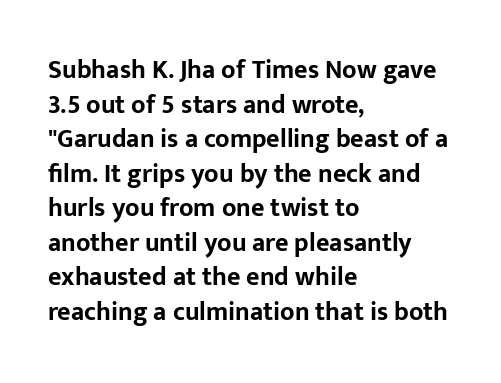
Do the letters lean? They stand straight. Standard letterfit; no display-style spreading of the glyphs. The strip under each line holds only bare page. The rendering anchors every line to the left-hand side. The glyphs have the mass of a bold cut. Quick note: interline space is typical.
